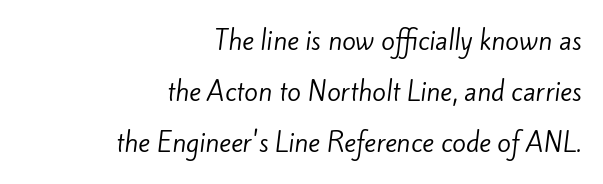
The paragraph shown leans on its right margin. A light-to-regular cut is what we see here. What's the leading like? Stretched, with rows far apart. Nobody drew a line under any word here. Characters follow at the spacing the type designer built in.
